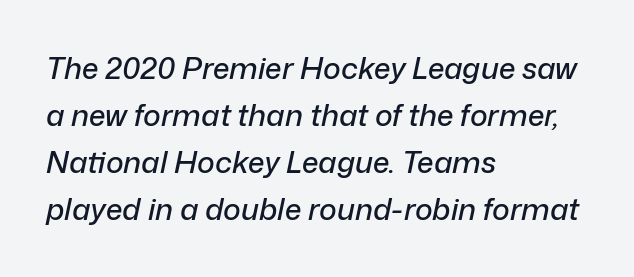
Q: Is the text italic (slanted)? A: Yes, it leans right by about 12 degrees.
Q: Is the text underlined? A: No.
Q: How is the paragraph aligned? A: Left-aligned.
Q: Is the spacing between letters normal or unusually wide? A: Normal.
Q: Is the spacing between lines tight, normal or loose? A: Normal.
Q: Width (condensed, normal, or wide)? A: Normal.
Q: Stroke contrast? A: Low.
Q: x-height? A: Medium.
Q: Monospaced? A: No.
